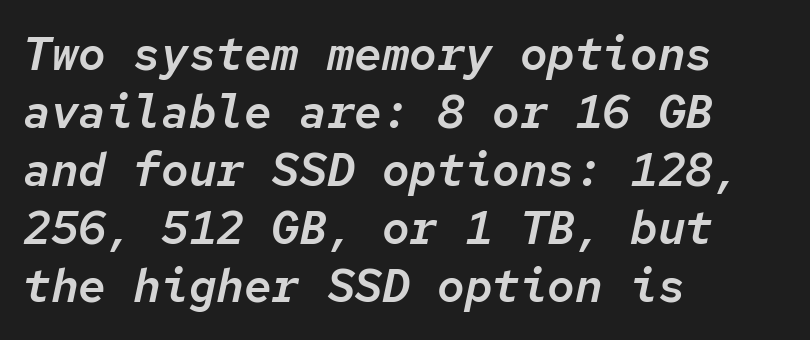
{"italic": "yes", "lean": "right", "slant_degrees": 12, "width": "normal", "stroke_contrast": "low", "x_height": "medium", "monospaced": "yes", "underline": "no", "align": "left", "line_spacing": "normal", "line_spacing_ratio": 1.26, "letter_spacing": "normal", "letter_spacing_em": 0.0, "glyph_px": 46}
